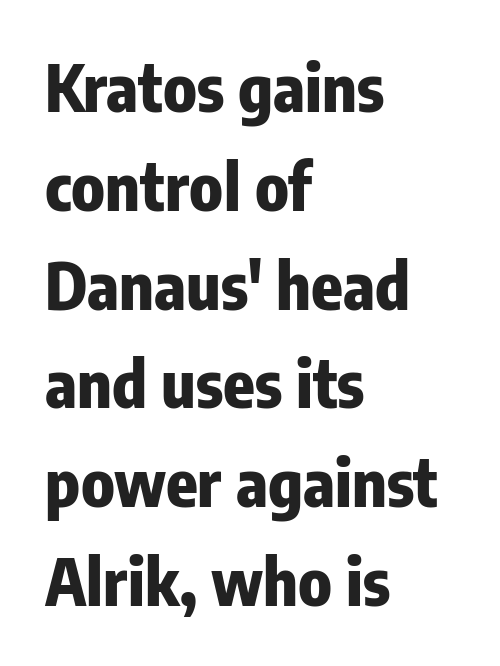
The foot of each line stays bare and open. Compared with an ordinary text face, these strokes are far heavier — a full bold. Where is the straight margin? On the left. What stands out about the letter spacing? Nothing — it is the standard amount. Posture: upright roman.
